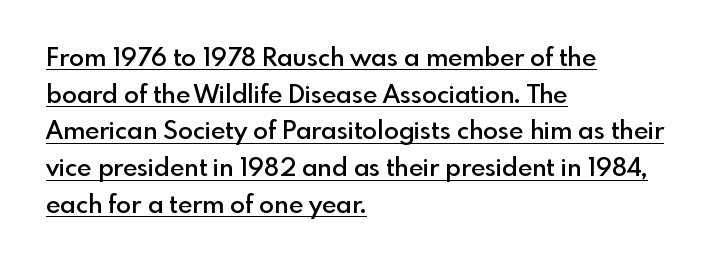
Q: Is the text bold? A: Semi-bold.
Q: Is the text italic (slanted)? A: No, it is upright.
Q: Is the text underlined? A: Yes.
Q: How is the paragraph aligned? A: Left-aligned.
Q: Is the spacing between letters normal or unusually wide? A: Normal.
Q: Is the spacing between lines tight, normal or loose? A: Normal.
